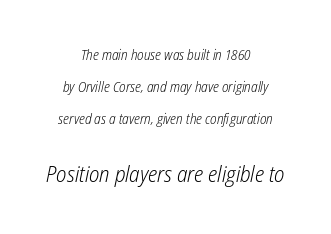
{"italic": "yes", "lean": "right", "slant_degrees": 12, "bold": "no", "underline": "no", "align": "center", "line_spacing": "loose", "line_spacing_ratio": 2.27, "letter_spacing": "normal", "letter_spacing_em": 0.0, "larger_block": "second", "size_ratio": 1.57, "glyph_px": 22}
